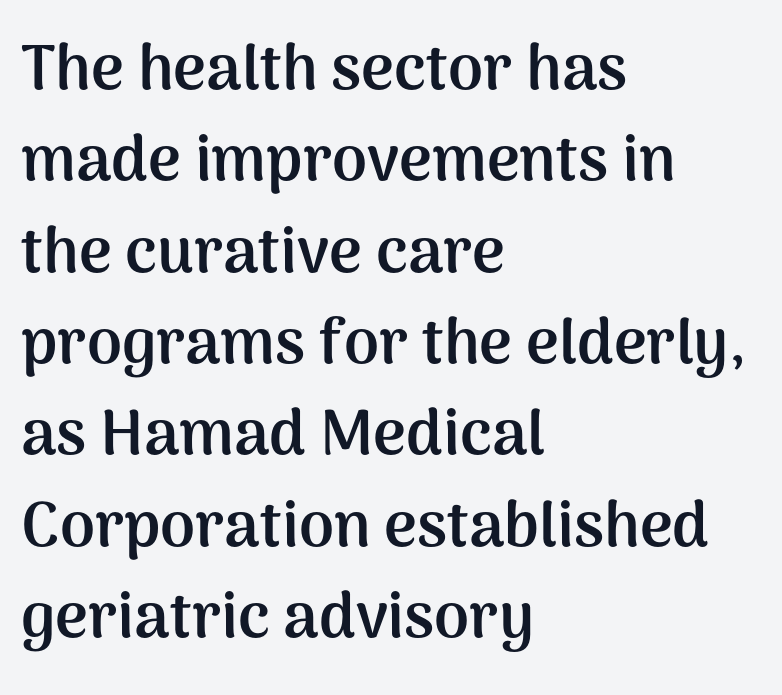
{"serif": "no", "italic": "no", "bold": "yes", "weight": "semibold", "width": "normal", "stroke_contrast": "medium", "x_height": "medium", "monospaced": "no", "underline": "no", "align": "left", "line_spacing": "normal", "line_spacing_ratio": 1.45, "letter_spacing": "normal", "letter_spacing_em": 0.0, "glyph_px": 63}
